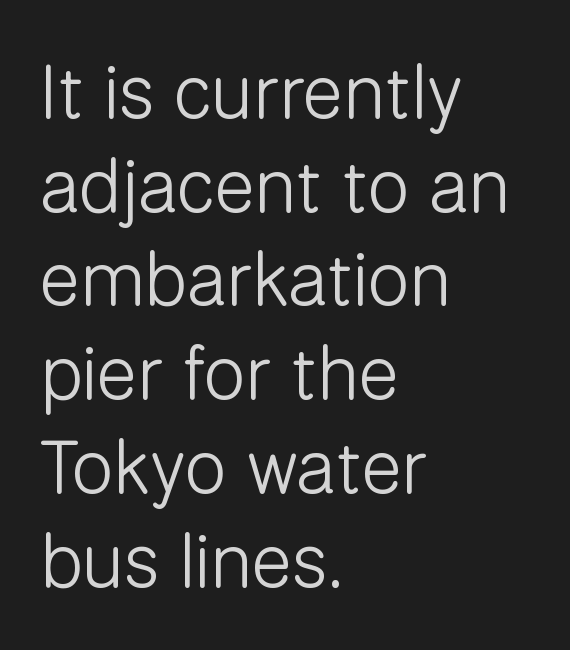
{"serif": "no", "italic": "no", "bold": "no", "weight": "light", "width": "normal", "stroke_contrast": "low", "x_height": "medium", "monospaced": "no", "underline": "no", "align": "left", "line_spacing": "normal", "line_spacing_ratio": 1.25, "letter_spacing": "normal", "letter_spacing_em": 0.0, "glyph_px": 75}
